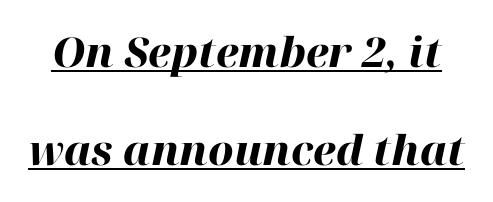
The image shows 41 px heavy type, italic (leaning right); set loose line spacing (2.4x), normal letter spacing, underlined; high stroke contrast and a medium x-height.
